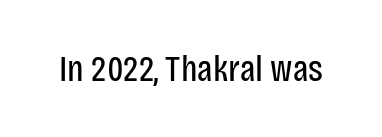
{"serif": "no", "italic": "no", "bold": "no", "weight": "regular", "width": "condensed", "stroke_contrast": "low", "x_height": "large", "monospaced": "no", "underline": "no", "letter_spacing": "normal", "letter_spacing_em": 0.0, "glyph_px": 37}
